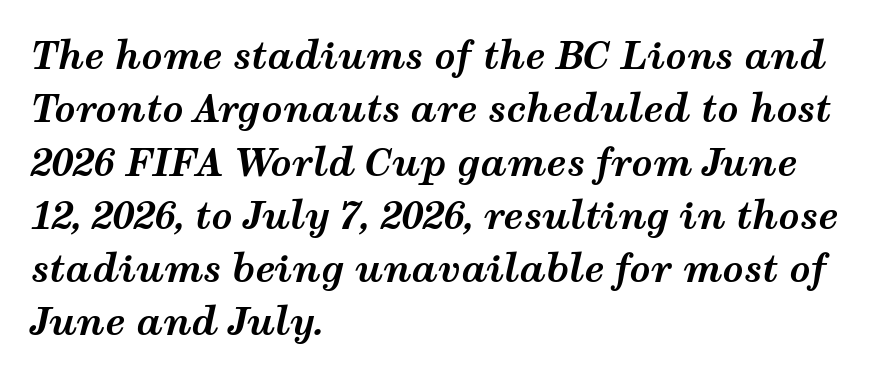
Vertically, the passage feels balanced, rows spaced as you'd expect. Varying glyph widths throughout — classic text-font behaviour. Leftover space on each line is placed entirely after the last word. The strokes are fattened all the way to bold. These lines were composed using italics.
